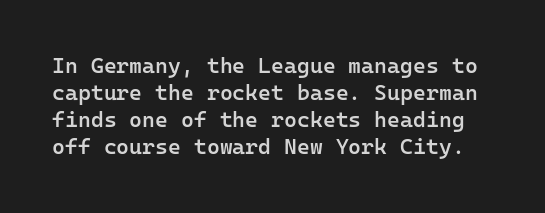
{"italic": "no", "bold": "semi", "underline": "no", "line_spacing_ratio": 1.23, "letter_spacing": "normal", "letter_spacing_em": 0.0, "glyph_px": 22}
